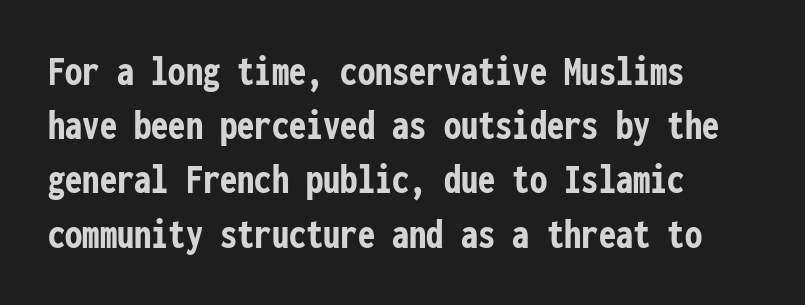
The image shows 43 px semibold, condensed sans-serif type, upright, monospaced; set left-aligned, normal line spacing (1.26x), normal letter spacing, not underlined; low stroke contrast and a medium x-height.
